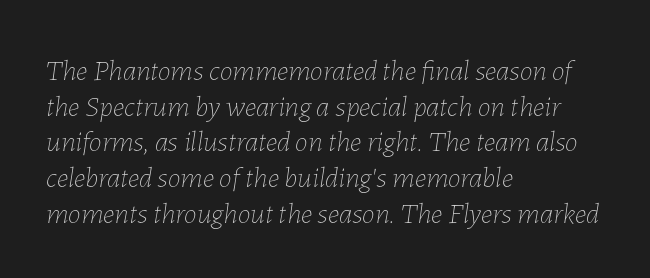
The image shows 29 px thin type, italic (leaning right); set left-aligned, line spacing 1.23x, normal letter spacing, not underlined; low stroke contrast and a medium x-height.
